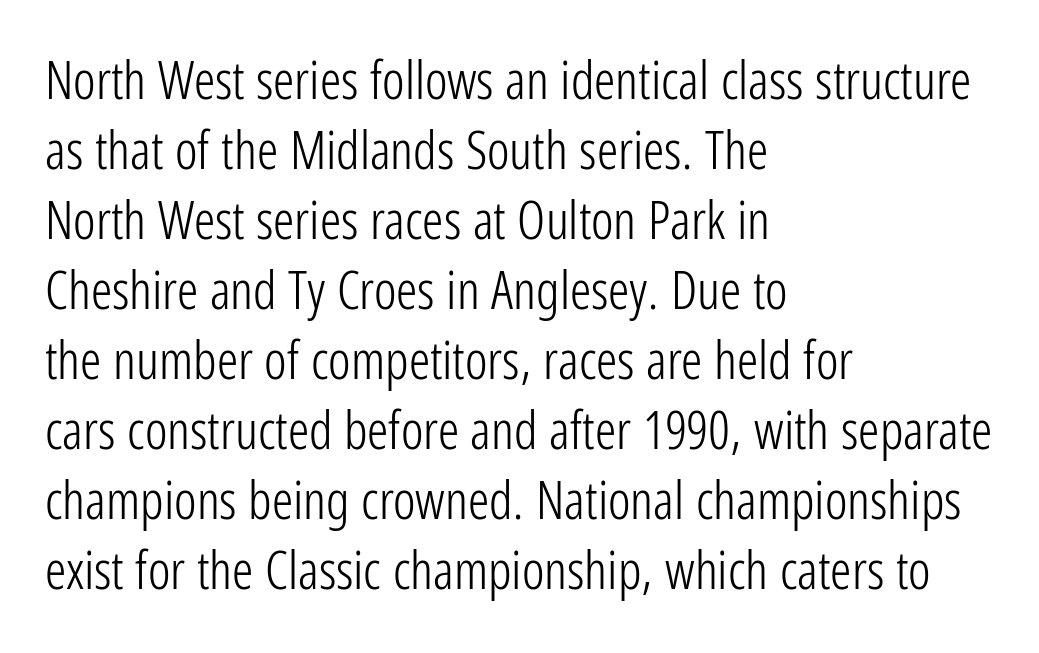
The image shows 53 px light, condensed sans-serif type, upright; set left-aligned, normal line spacing (1.32x), normal letter spacing, not underlined; low stroke contrast and a medium x-height.
